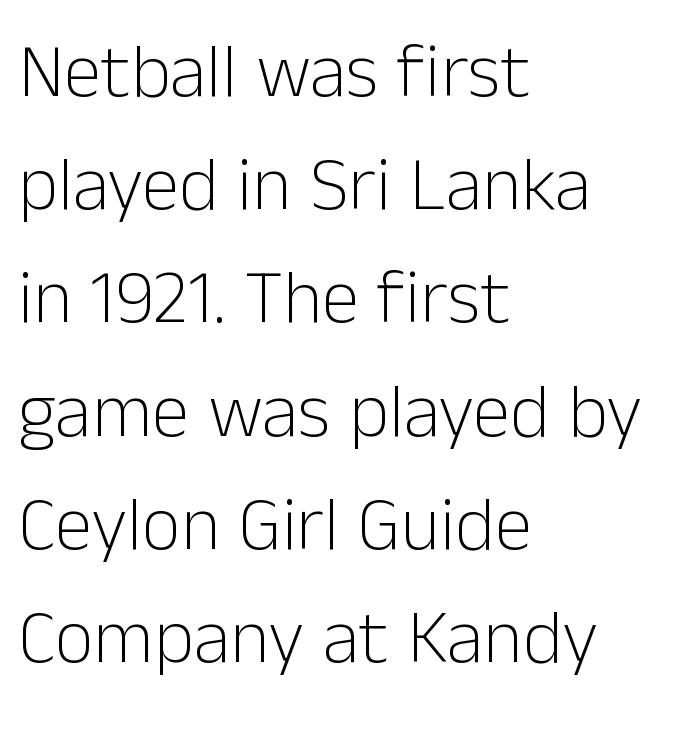
The rendering uses natural spacing where letterforms have individual widths. The setting favours the left margin, as ordinary paragraphs usually do. Quick note: underline off. It's the straight-up-and-down kind of type. Tracking here is standard; glyphs follow each other at the usual distance.
